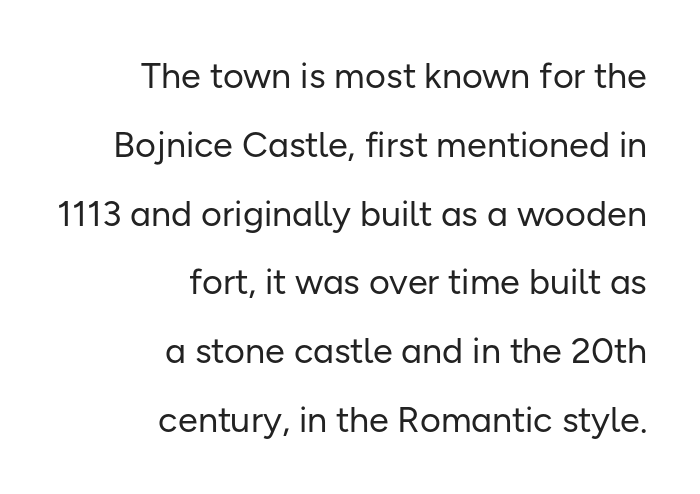
Q: Is the text bold? A: No.
Q: Is the text italic (slanted)? A: No, it is upright.
Q: Is the typeface a serif or a sans-serif typeface? A: Sans-serif.
Q: Is the text underlined? A: No.
Q: How is the paragraph aligned? A: Right-aligned.
Q: Is the spacing between letters normal or unusually wide? A: Normal.
Q: Is the spacing between lines tight, normal or loose? A: Loose.
Q: Width (condensed, normal, or wide)? A: Normal.
Q: Stroke contrast? A: Low.
Q: x-height? A: Medium.
Q: Monospaced? A: No.
